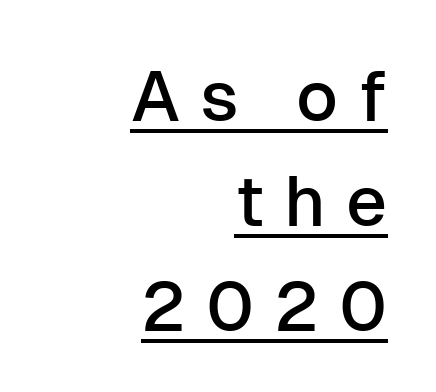
{"serif": "no", "italic": "no", "width": "normal", "stroke_contrast": "low", "x_height": "medium", "monospaced": "no", "underline": "yes", "align": "right", "line_spacing": "normal", "line_spacing_ratio": 1.48, "letter_spacing": "wide", "letter_spacing_em": 0.28, "glyph_px": 71}
